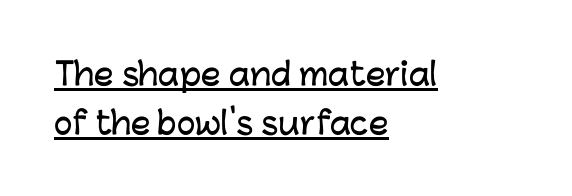
Q: Is the text italic (slanted)? A: No, it is upright.
Q: Is the typeface a serif or a sans-serif typeface? A: Sans-serif.
Q: Is the text underlined? A: Yes.
Q: How is the paragraph aligned? A: Left-aligned.
Q: Is the spacing between letters normal or unusually wide? A: Normal.
Q: Is the spacing between lines tight, normal or loose? A: Normal.
Q: Width (condensed, normal, or wide)? A: Normal.
Q: Stroke contrast? A: Low.
Q: x-height? A: Medium.
Q: Monospaced? A: No.
